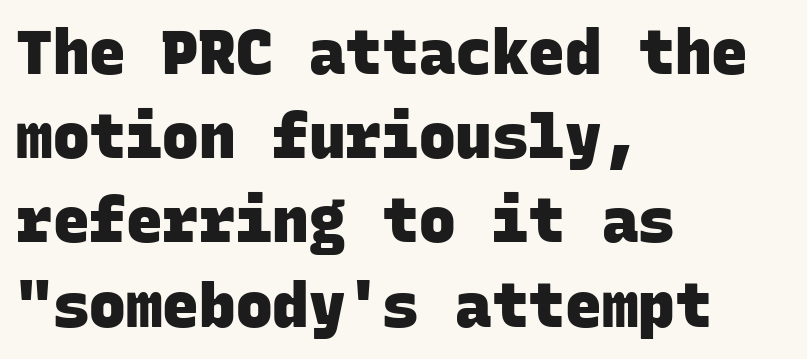
The image shows 61 px heavy sans-serif type, monospaced; set left-aligned, normal line spacing (1.38x), normal letter spacing, not underlined; low stroke contrast and a large x-height.
